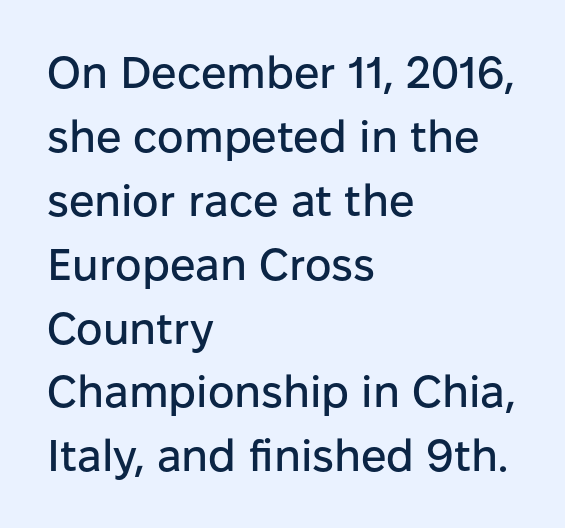
{"serif": "no", "italic": "no", "width": "normal", "stroke_contrast": "low", "x_height": "medium", "monospaced": "no", "underline": "no", "align": "left", "line_spacing": "normal", "line_spacing_ratio": 1.42, "letter_spacing": "normal", "letter_spacing_em": 0.0, "glyph_px": 45}
